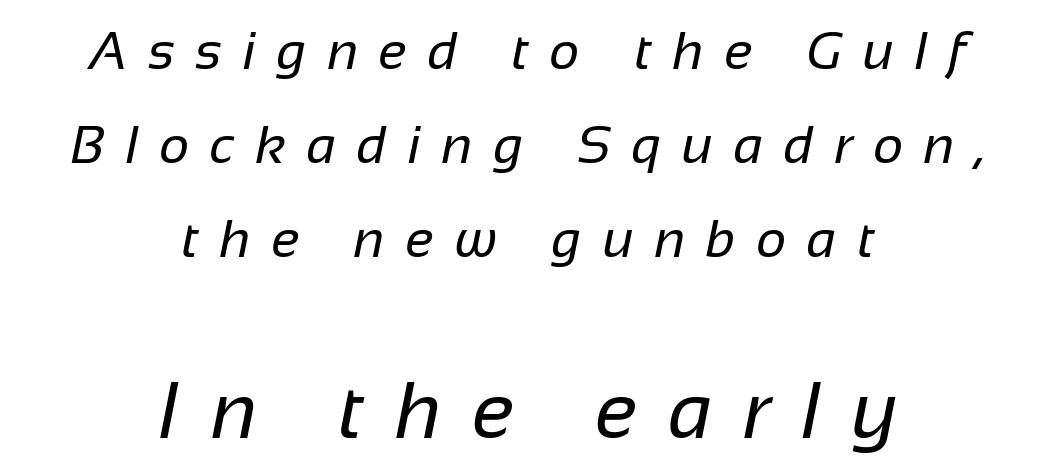
To sum up the face: it is a sans, with no serifs. Tracking here is generous; glyphs stand well apart from one another. Proportional: the letters do not fall into vertical columns. Counters stay open thanks to moderate or lighter strokes. Does the bottom block carry the larger type? Yes, it does. Rule under the text: the space is simply empty.
